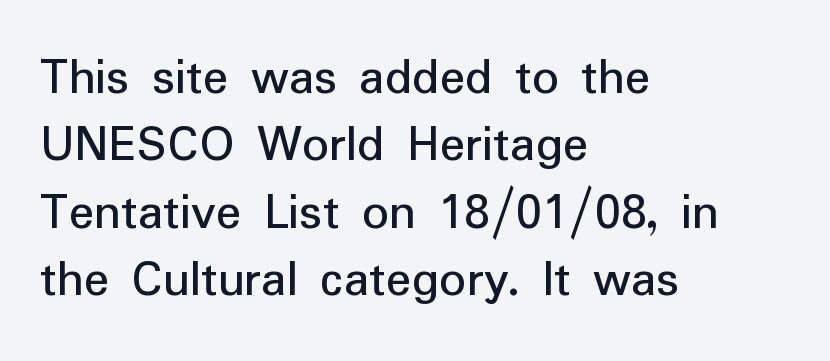
Evenly set lines give the paragraph a standard silhouette. Nobody drew a line under any word here. Left-aligned paragraph, ragged on the right. Stroke terminals: plain, sans-serif.
